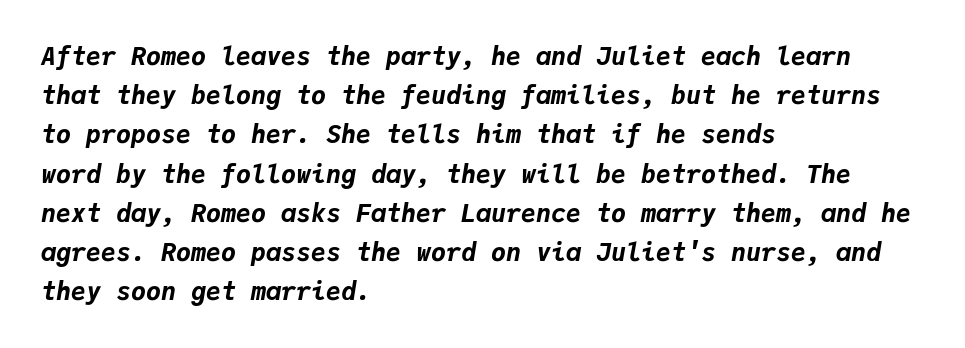
The image shows 25 px bold type, italic (leaning right); set left-aligned, normal line spacing (1.57x), normal letter spacing, not underlined.
